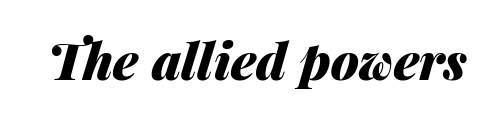
Q: Is the text bold? A: Yes.
Q: Is the text italic (slanted)? A: Yes, it leans right by about 14 degrees.
Q: Is the text underlined? A: No.
Q: Is the spacing between letters normal or unusually wide? A: Normal.
Q: Width (condensed, normal, or wide)? A: Normal.
Q: Stroke contrast? A: Medium.
Q: x-height? A: Medium.
Q: Monospaced? A: No.
